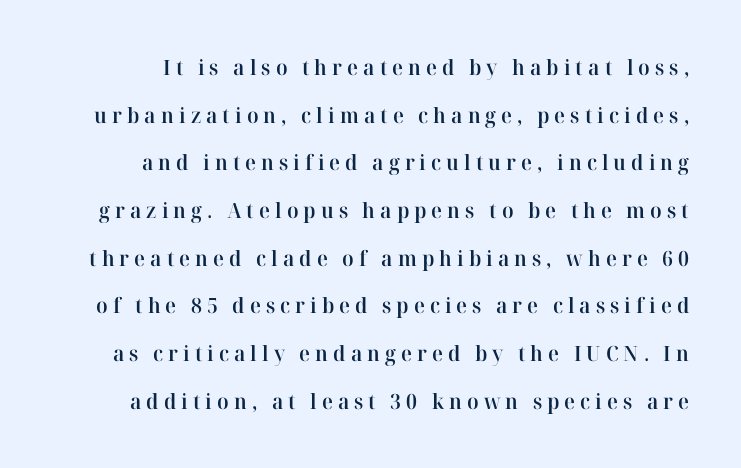
{"italic": "no", "bold": "semi", "underline": "no", "line_spacing": "loose", "line_spacing_ratio": 2.27, "letter_spacing": "wide", "letter_spacing_em": 0.24, "glyph_px": 21}
